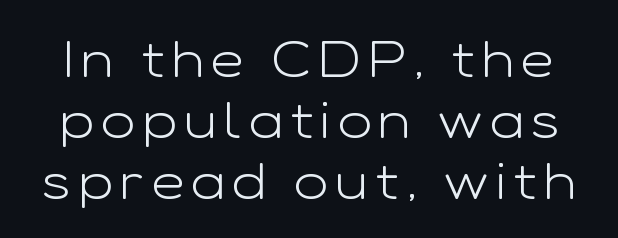
The image shows 51 px light, wide sans-serif type, upright; set line spacing 1.2x, not underlined; low stroke contrast and a medium x-height.
